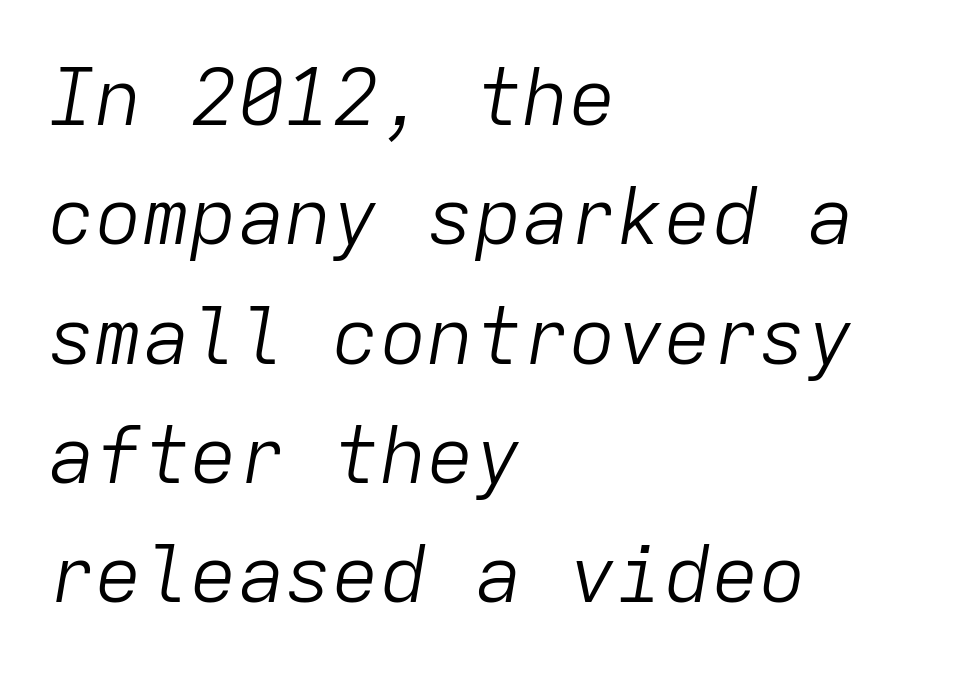
The area under the type is left untouched. The rendering uses typewriter-style spacing with identical character cells. The lines are quadded left. Is the type slanted? Yes — the strokes lean at a clear angle.
